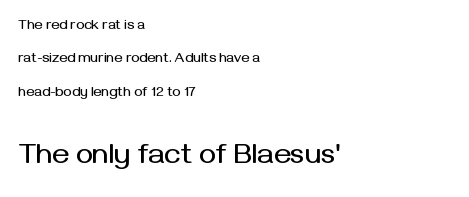
The image shows 29 px sans-serif type, upright; set left-aligned, loose line spacing (2.38x), normal letter spacing, not underlined; the second (bottom) block is 2.07x larger; medium stroke contrast and a medium x-height.
